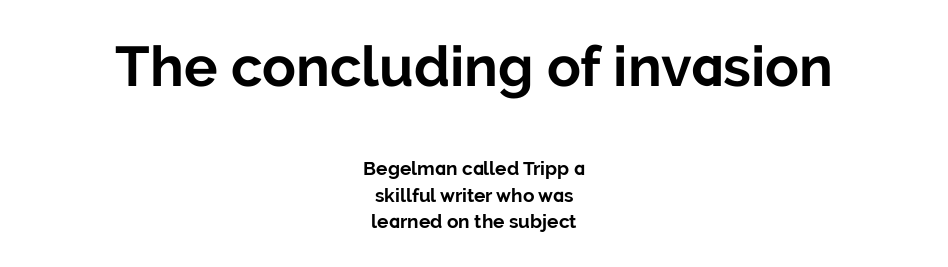
Q: Is the text bold? A: Yes.
Q: Is the text italic (slanted)? A: No, it is upright.
Q: Is the typeface a serif or a sans-serif typeface? A: Sans-serif.
Q: Is the text underlined? A: No.
Q: How is the paragraph aligned? A: Centered.
Q: Is the spacing between letters normal or unusually wide? A: Normal.
Q: Is the spacing between lines tight, normal or loose? A: Normal.
Q: Which block of text is set in a larger size, the first (top) or the second (bottom)? A: The first (top) one.
Q: Width (condensed, normal, or wide)? A: Normal.
Q: Stroke contrast? A: Low.
Q: x-height? A: Medium.
Q: Monospaced? A: No.
